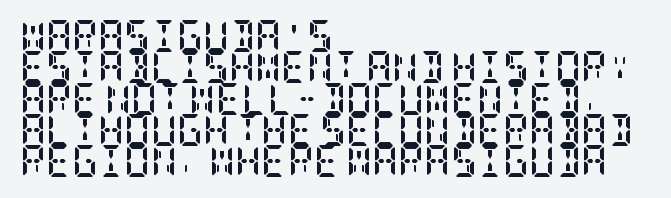
Chunky letters — that's bold for sure. The text was rendered using a seriffed face with decorative stroke endings. Beneath every word, the page is bare. Successive baselines arrive quickly, one right under another. The ragged edge is on the right, which tells us the setting is flush left. It's the straight-up-and-down kind of type.
